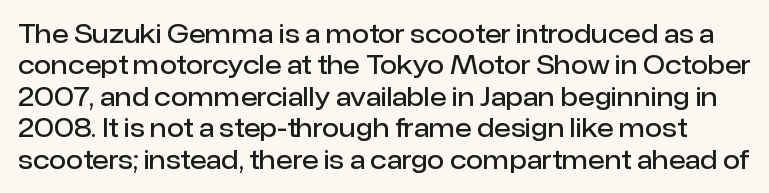
{"italic": "no", "bold": "semi", "underline": "no", "line_spacing": "normal", "line_spacing_ratio": 1.26, "letter_spacing": "normal", "letter_spacing_em": 0.0, "glyph_px": 25}
